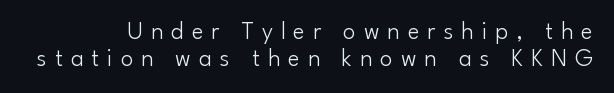
{"italic": "no", "bold": "no", "underline": "no", "line_spacing": "tight", "line_spacing_ratio": 1.08, "letter_spacing": "wide", "letter_spacing_em": 0.32, "glyph_px": 25}
